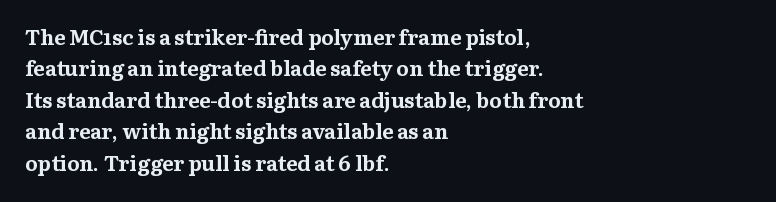
{"italic": "no", "bold": "yes", "underline": "no", "align": "left", "line_spacing": "normal", "line_spacing_ratio": 1.5, "letter_spacing": "normal", "letter_spacing_em": 0.0, "glyph_px": 21}
